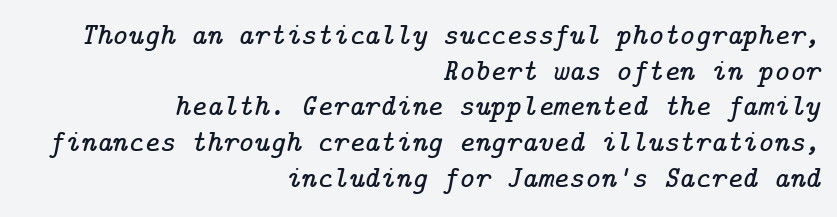
The type is set solid horizontally, with unmodified tracking. The font's italic variant was chosen for this text. Stroke terminals: seriffed. Any mark beneath the type? The region is blank. All the whitespace from short lines collects on the left.
